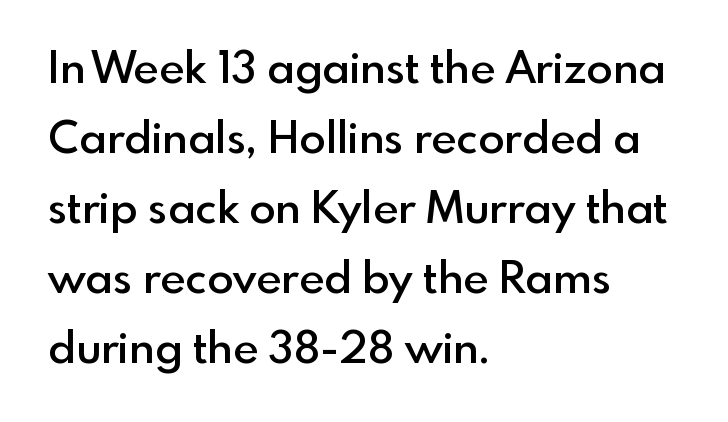
Honestly, there is no underline to notice here at all. A typesetter would mark this as roman, not italic. Summary of vertical rhythm: regular, with standard interline spacing. The line texture is even and compact thanks to regular tracking. Stems and bowls a touch heavier than normal — semibold.
